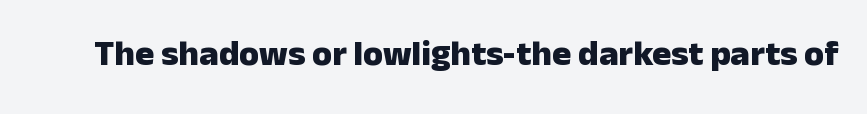
Q: Is the text bold? A: Yes.
Q: Is the text italic (slanted)? A: No, it is upright.
Q: Is the typeface a serif or a sans-serif typeface? A: Sans-serif.
Q: Is the text underlined? A: No.
Q: Is the spacing between letters normal or unusually wide? A: Normal.
Q: Width (condensed, normal, or wide)? A: Normal.
Q: Stroke contrast? A: Low.
Q: x-height? A: Medium.
Q: Monospaced? A: No.
